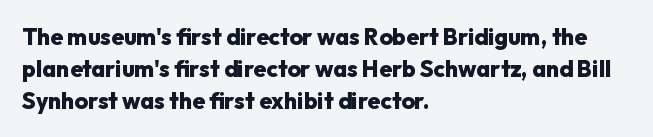
{"italic": "no", "bold": "yes", "underline": "no", "align": "left", "line_spacing": "normal", "line_spacing_ratio": 1.39, "letter_spacing": "normal", "letter_spacing_em": 0.0, "glyph_px": 23}
